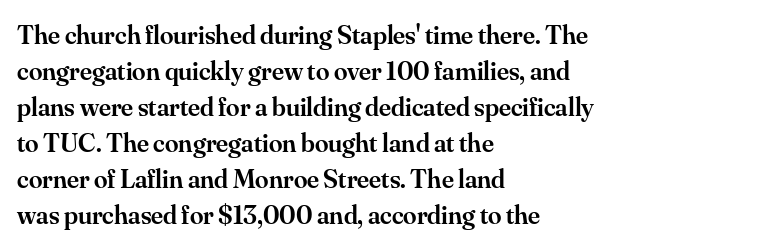
Q: Is the text bold? A: Semi-bold.
Q: Is the text italic (slanted)? A: No, it is upright.
Q: Is the text underlined? A: No.
Q: How is the paragraph aligned? A: Left-aligned.
Q: Is the spacing between letters normal or unusually wide? A: Normal.
Q: Is the spacing between lines tight, normal or loose? A: Normal.
